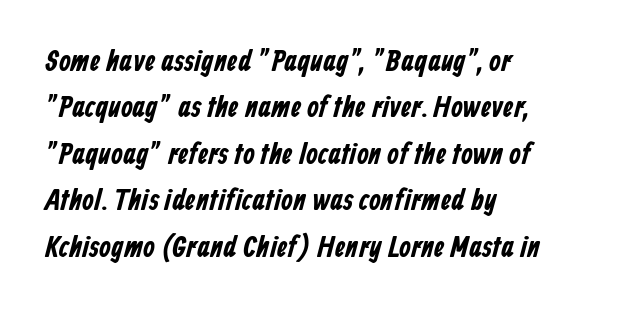
{"serif": "no", "width": "condensed", "stroke_contrast": "low", "x_height": "medium", "monospaced": "no", "underline": "no", "align": "left", "line_spacing": "normal", "line_spacing_ratio": 1.55, "letter_spacing": "normal", "letter_spacing_em": 0.0, "glyph_px": 30}
